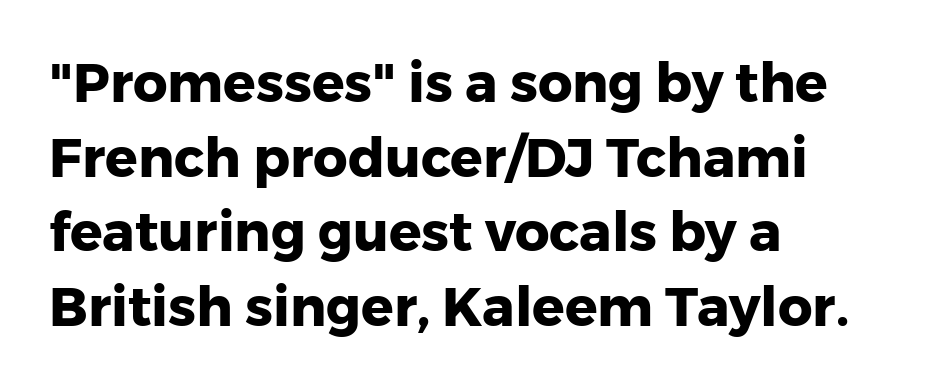
The image shows 54 px heavy sans-serif type, upright; set left-aligned, normal line spacing (1.38x), normal letter spacing, not underlined; low stroke contrast and a medium x-height.
